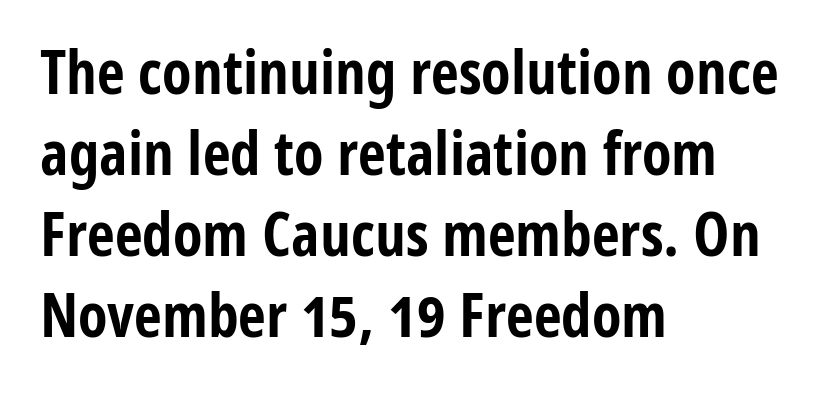
The image shows 61 px bold, condensed sans-serif type, upright; set left-aligned, normal line spacing (1.33x), normal letter spacing, not underlined; low stroke contrast and a medium x-height.
